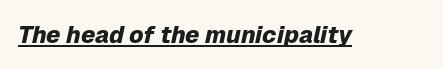
Q: Is the text bold? A: Yes.
Q: Is the text italic (slanted)? A: Yes, it leans right by about 12 degrees.
Q: Is the text underlined? A: Yes.
Q: Is the spacing between letters normal or unusually wide? A: Normal.
